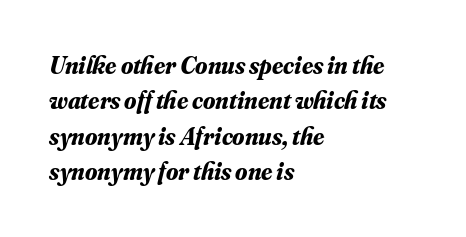
Q: Is the text bold? A: Yes.
Q: Is the text italic (slanted)? A: Yes, it leans right by about 16 degrees.
Q: Is the text underlined? A: No.
Q: How is the paragraph aligned? A: Left-aligned.
Q: Is the spacing between letters normal or unusually wide? A: Normal.
Q: Is the spacing between lines tight, normal or loose? A: Normal.
